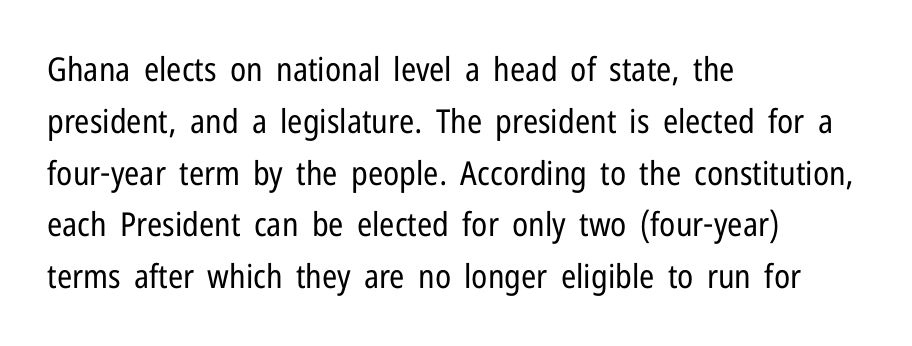
The image shows 33 px regular-weight, condensed sans-serif type, upright; set left-aligned, normal line spacing (1.57x), normal letter spacing, not underlined; low stroke contrast and a medium x-height.
